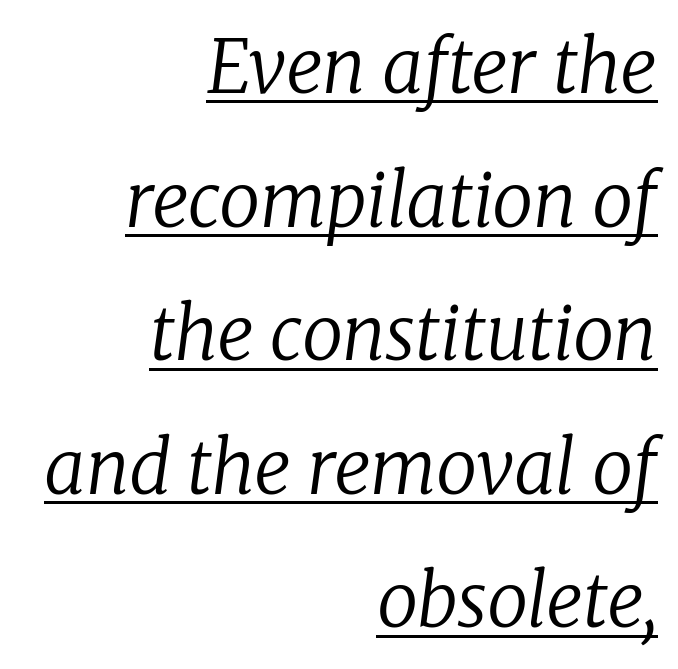
{"serif": "yes", "italic": "yes", "lean": "right", "slant_degrees": 8, "bold": "no", "weight": "regular", "width": "normal", "stroke_contrast": "low", "x_height": "medium", "monospaced": "no", "underline": "yes", "align": "right", "line_spacing_ratio": 1.83, "letter_spacing": "normal", "letter_spacing_em": 0.0, "glyph_px": 73}
